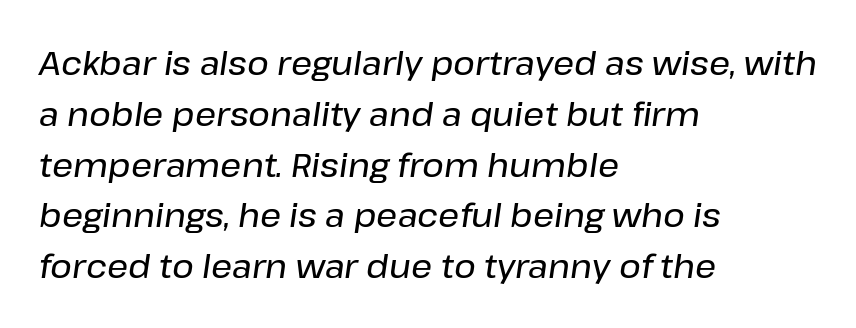
The letters are slanted; this is an italic face. This rendering leaves character spacing at its baseline value. Bare-footed words on every line. The leading is moderate, giving the passage an even texture. The paragraph has a hard left edge and a soft right edge.
